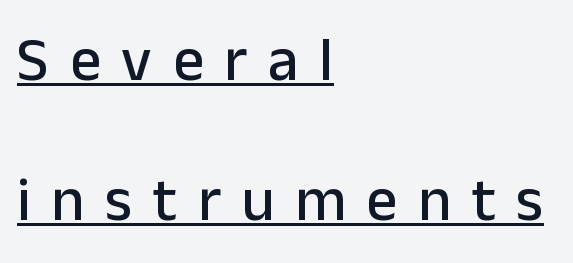
Q: Is the text italic (slanted)? A: No, it is upright.
Q: Is the typeface a serif or a sans-serif typeface? A: Sans-serif.
Q: Is the text underlined? A: Yes.
Q: How is the paragraph aligned? A: Left-aligned.
Q: Is the spacing between letters normal or unusually wide? A: Unusually wide.
Q: Is the spacing between lines tight, normal or loose? A: Loose.
Q: Width (condensed, normal, or wide)? A: Normal.
Q: Stroke contrast? A: Low.
Q: x-height? A: Medium.
Q: Monospaced? A: No.
